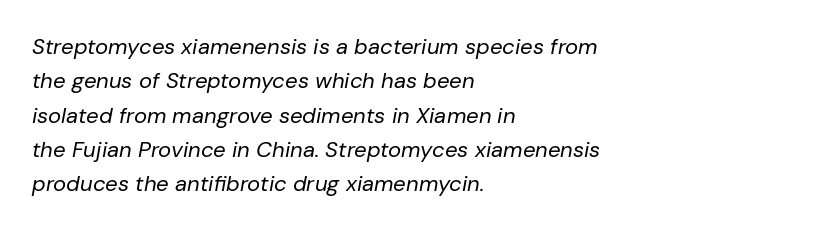
The image shows 22 px text type, italic (leaning right); set left-aligned, normal line spacing (1.56x), normal letter spacing, not underlined.
